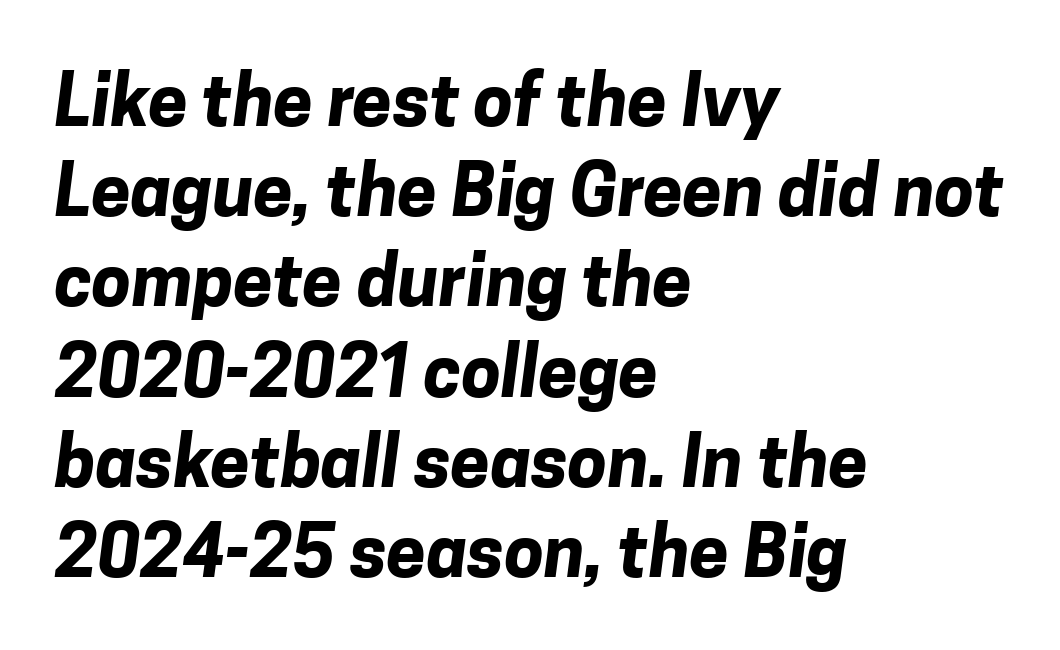
Q: Is the text bold? A: Yes.
Q: Is the typeface a serif or a sans-serif typeface? A: Sans-serif.
Q: Is the text underlined? A: No.
Q: How is the paragraph aligned? A: Left-aligned.
Q: Is the spacing between letters normal or unusually wide? A: Normal.
Q: Is the spacing between lines tight, normal or loose? A: Normal.
Q: Width (condensed, normal, or wide)? A: Normal.
Q: Stroke contrast? A: Low.
Q: x-height? A: Medium.
Q: Monospaced? A: No.
